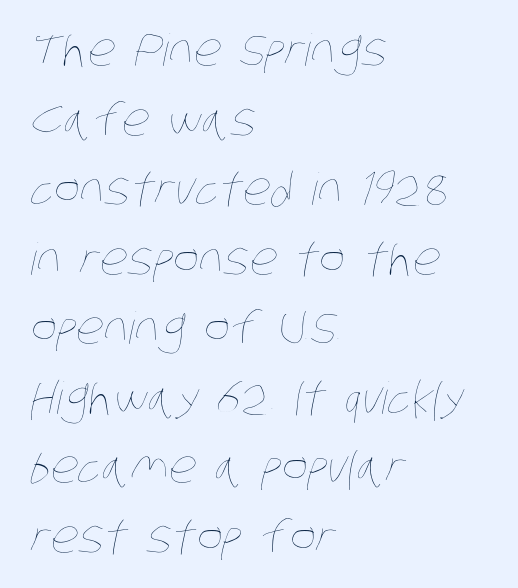
The image shows 44 px thin, condensed type; set left-aligned, normal line spacing (1.58x), normal letter spacing, not underlined; low stroke contrast and a large x-height.
